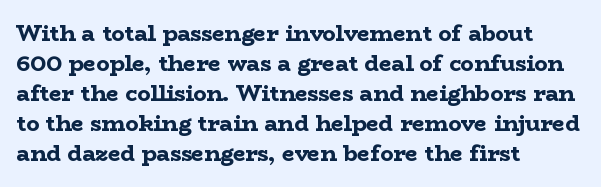
The image shows 22 px bold type, upright; set left-aligned, normal line spacing (1.36x), normal letter spacing, not underlined.
